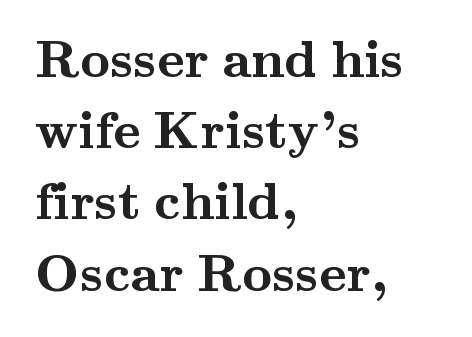
The glyphs are unaccompanied by any horizontal stroke below them. The designer went with a serif here, giving each stem small feet. These lines are set flush left with a ragged right edge. Vertically, the passage feels balanced, rows spaced as you'd expect. How are the letters spaced? Ordinarily, with no added tracking.
